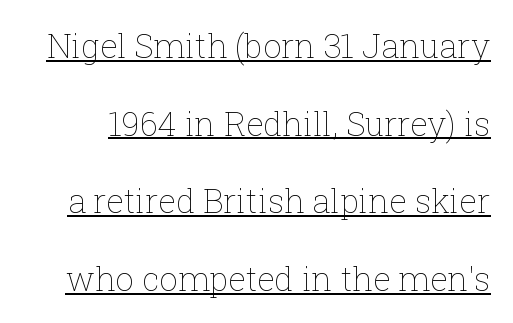
Q: Is the text bold? A: No.
Q: Is the text italic (slanted)? A: No, it is upright.
Q: Is the text underlined? A: Yes.
Q: Is the spacing between letters normal or unusually wide? A: Normal.
Q: Is the spacing between lines tight, normal or loose? A: Loose.
Q: Width (condensed, normal, or wide)? A: Normal.
Q: Stroke contrast? A: Low.
Q: x-height? A: Medium.
Q: Monospaced? A: No.
